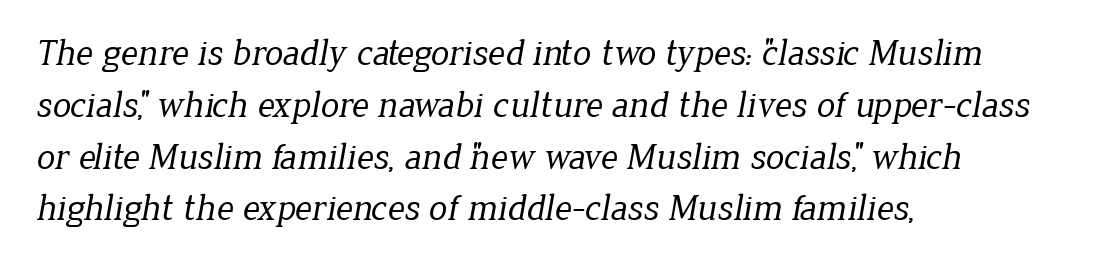
Q: Is the text bold? A: No.
Q: Is the typeface a serif or a sans-serif typeface? A: Serif.
Q: Is the text underlined? A: No.
Q: How is the paragraph aligned? A: Left-aligned.
Q: Is the spacing between letters normal or unusually wide? A: Normal.
Q: Is the spacing between lines tight, normal or loose? A: Normal.
Q: Width (condensed, normal, or wide)? A: Normal.
Q: Stroke contrast? A: Low.
Q: x-height? A: Medium.
Q: Monospaced? A: No.
